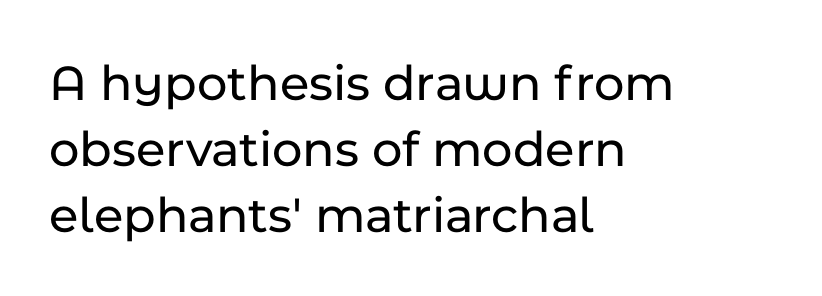
Q: Is the text italic (slanted)? A: No, it is upright.
Q: Is the typeface a serif or a sans-serif typeface? A: Sans-serif.
Q: Is the text underlined? A: No.
Q: How is the paragraph aligned? A: Left-aligned.
Q: Is the spacing between letters normal or unusually wide? A: Normal.
Q: Is the spacing between lines tight, normal or loose? A: Normal.
Q: Width (condensed, normal, or wide)? A: Normal.
Q: Stroke contrast? A: Low.
Q: x-height? A: Medium.
Q: Monospaced? A: No.
